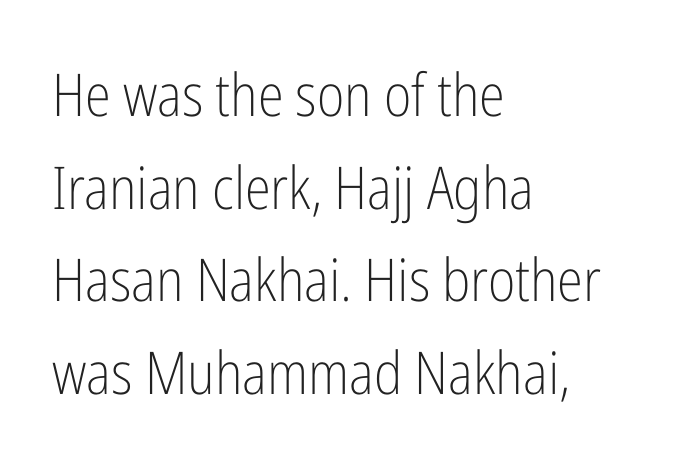
Letterform terminals end flat and unadorned throughout the passage. Stroke mass is kept to a normal reading level or below. Whoever set this chose a conventional vertical rhythm. Where is the straight margin? On the left.
